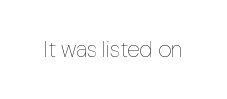
{"italic": "no", "bold": "no", "underline": "no", "letter_spacing": "normal", "letter_spacing_em": 0.0, "glyph_px": 23}
